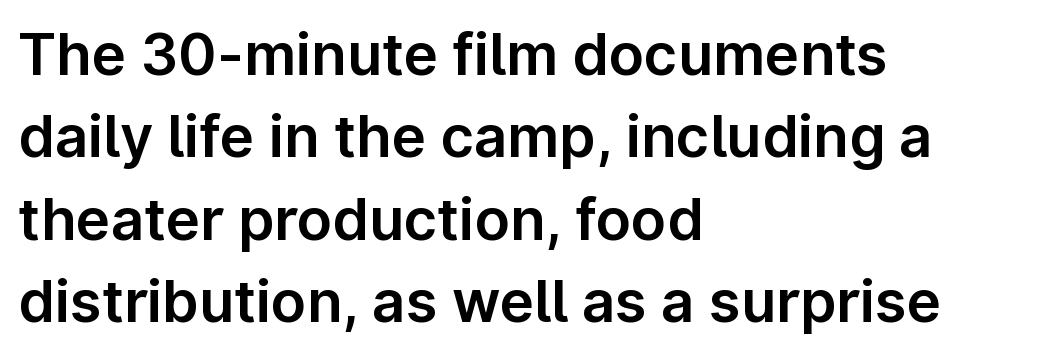
The typeface chosen for these lines omits serifs. You could not count columns in this text — the font is proportionally spaced. Lines of text with bare space underneath. The horizontal fit of the characters is conventional and even. Ascenders rise straight up at ninety degrees. Regular leading.
